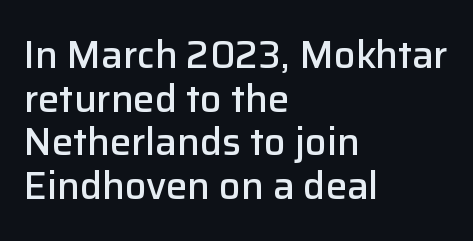
Q: Is the text bold? A: Semi-bold.
Q: Is the text italic (slanted)? A: No, it is upright.
Q: Is the typeface a serif or a sans-serif typeface? A: Sans-serif.
Q: Is the text underlined? A: No.
Q: How is the paragraph aligned? A: Left-aligned.
Q: Is the spacing between letters normal or unusually wide? A: Normal.
Q: Is the spacing between lines tight, normal or loose? A: Tight.
Q: Width (condensed, normal, or wide)? A: Normal.
Q: Stroke contrast? A: Low.
Q: x-height? A: Medium.
Q: Monospaced? A: No.
